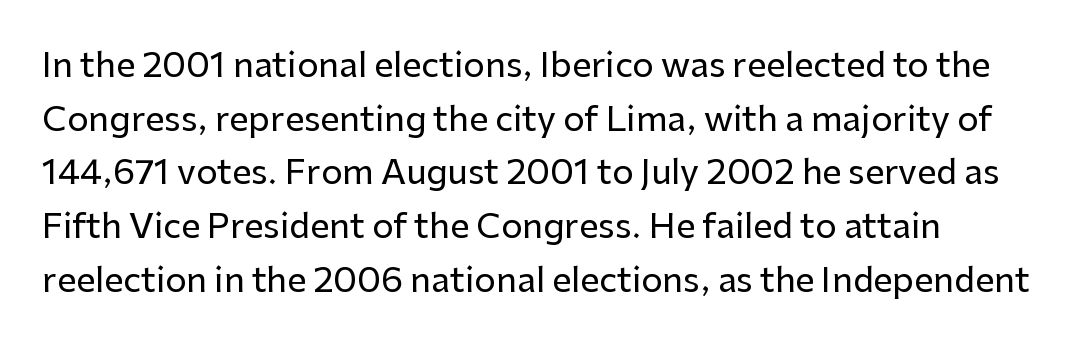
The image shows 34 px sans-serif type, upright; set left-aligned, normal line spacing (1.58x), normal letter spacing, not underlined; low stroke contrast and a medium x-height.
